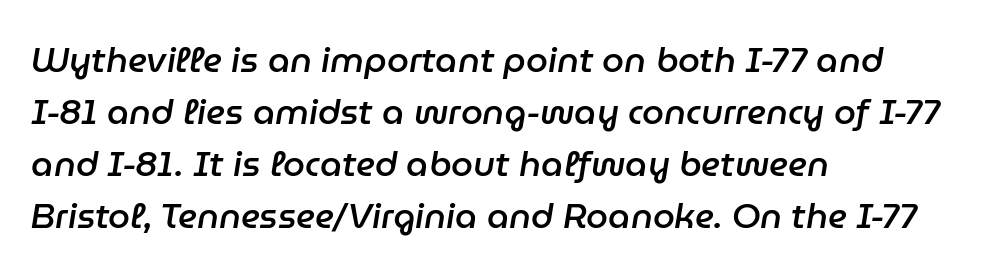
Q: Is the text bold? A: Semi-bold.
Q: Is the text italic (slanted)? A: Yes, it leans right by about 9 degrees.
Q: Is the text underlined? A: No.
Q: How is the paragraph aligned? A: Left-aligned.
Q: Is the spacing between letters normal or unusually wide? A: Normal.
Q: Is the spacing between lines tight, normal or loose? A: Normal.
Q: Width (condensed, normal, or wide)? A: Normal.
Q: Stroke contrast? A: Low.
Q: x-height? A: Medium.
Q: Monospaced? A: No.
